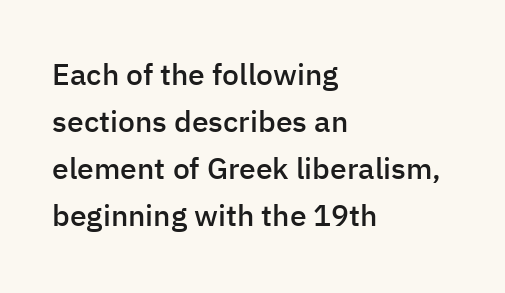
Q: Is the text bold? A: Semi-bold.
Q: Is the text italic (slanted)? A: No, it is upright.
Q: Is the typeface a serif or a sans-serif typeface? A: Sans-serif.
Q: Is the text underlined? A: No.
Q: How is the paragraph aligned? A: Left-aligned.
Q: Is the spacing between letters normal or unusually wide? A: Normal.
Q: Is the spacing between lines tight, normal or loose? A: Normal.
Q: Width (condensed, normal, or wide)? A: Normal.
Q: Stroke contrast? A: Low.
Q: x-height? A: Medium.
Q: Monospaced? A: No.
